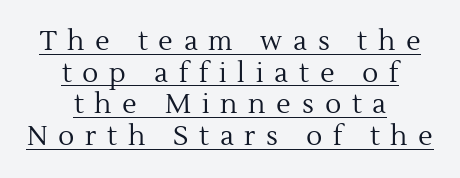
The image shows 27 px text type, upright; set centered, line spacing 1.17x, unusually wide letter spacing (+0.4 em), underlined.
